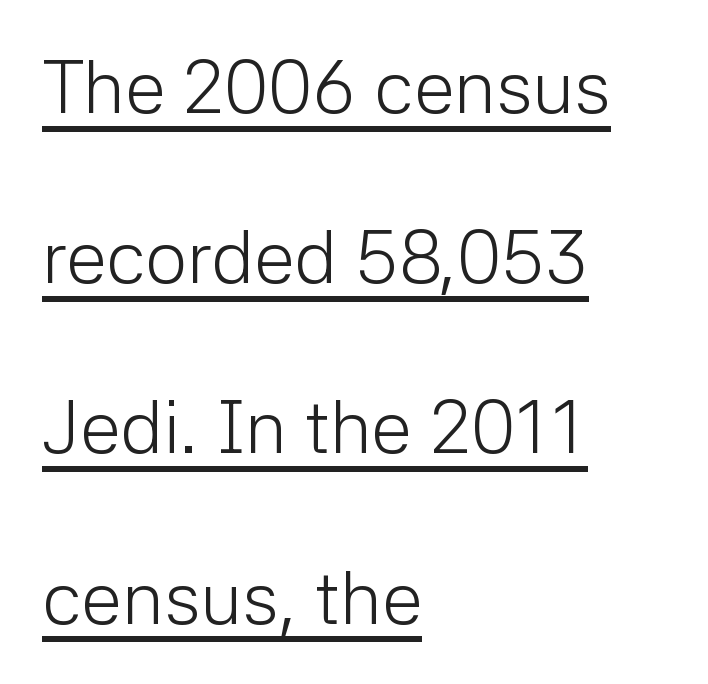
{"serif": "no", "italic": "no", "bold": "no", "weight": "light", "width": "normal", "stroke_contrast": "low", "x_height": "medium", "monospaced": "no", "underline": "yes", "align": "left", "line_spacing": "loose", "line_spacing_ratio": 2.3, "letter_spacing": "normal", "letter_spacing_em": 0.0, "glyph_px": 74}
